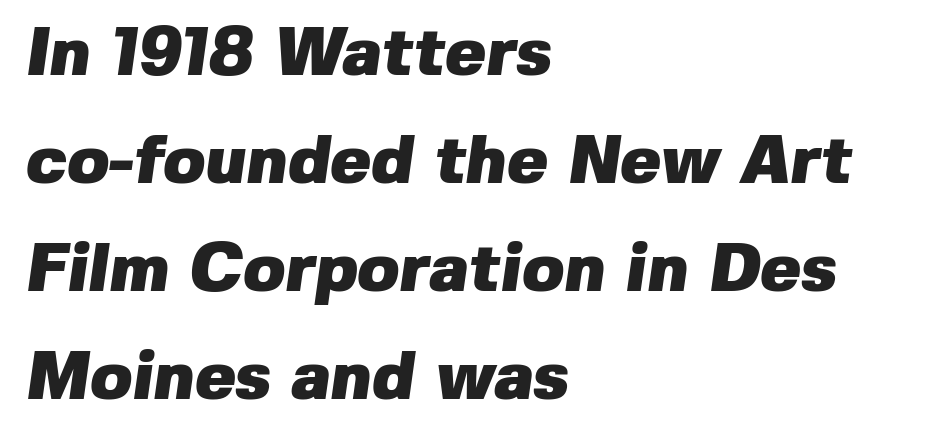
Q: Is the text bold? A: Yes.
Q: Is the typeface a serif or a sans-serif typeface? A: Sans-serif.
Q: Is the text underlined? A: No.
Q: How is the paragraph aligned? A: Left-aligned.
Q: Is the spacing between letters normal or unusually wide? A: Normal.
Q: Is the spacing between lines tight, normal or loose? A: Normal.
Q: Width (condensed, normal, or wide)? A: Normal.
Q: Stroke contrast? A: Low.
Q: x-height? A: Medium.
Q: Monospaced? A: No.
